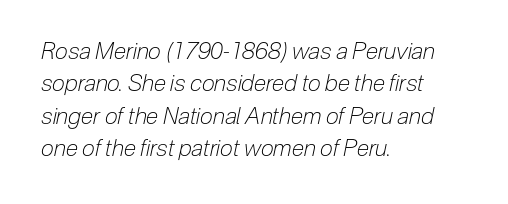
This sample uses plain, unmodified letter spacing. A typesetter would mark this as italic. The letters look calm and open, with moderate or lighter stems. A classic flush-left, rag-right setting is used for this passage. The rendering uses a moderate line-height, typical for paragraphs. Glance below the letters and you will spot only blank space.
